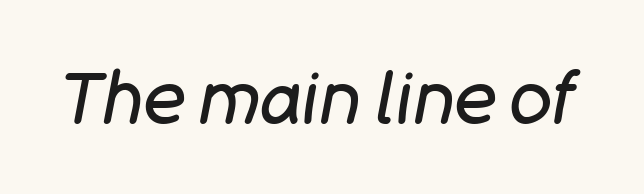
{"italic": "yes", "lean": "right", "slant_degrees": 11, "bold": "no", "weight": "regular", "width": "normal", "stroke_contrast": "low", "x_height": "large", "monospaced": "no", "underline": "no", "letter_spacing": "normal", "letter_spacing_em": 0.0, "glyph_px": 71}
